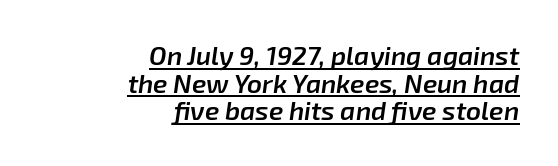
Q: Is the text bold? A: Semi-bold.
Q: Is the text italic (slanted)? A: Yes, it leans right by about 8 degrees.
Q: Is the text underlined? A: Yes.
Q: How is the paragraph aligned? A: Right-aligned.
Q: Is the spacing between letters normal or unusually wide? A: Normal.
Q: Is the spacing between lines tight, normal or loose? A: Tight.
